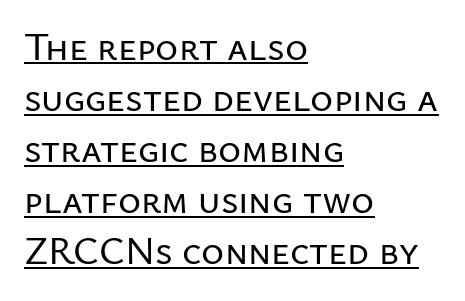
The image shows 39 px sans-serif type, upright; set left-aligned, normal line spacing (1.31x), normal letter spacing, underlined; low stroke contrast and a medium x-height.
